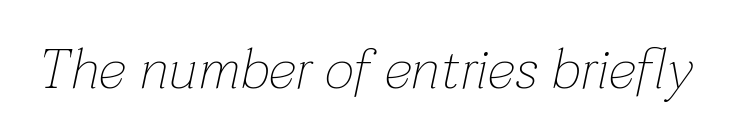
Each letter keeps its own natural width here, so spacing adapts to shape. The space beneath each line is pristine and unruled. Nothing heavy about these letters — not bold at all. This sample uses an oblique cut, with every glyph tilted off the vertical. Students, note that the glyphs here touch the page at normal intervals.
